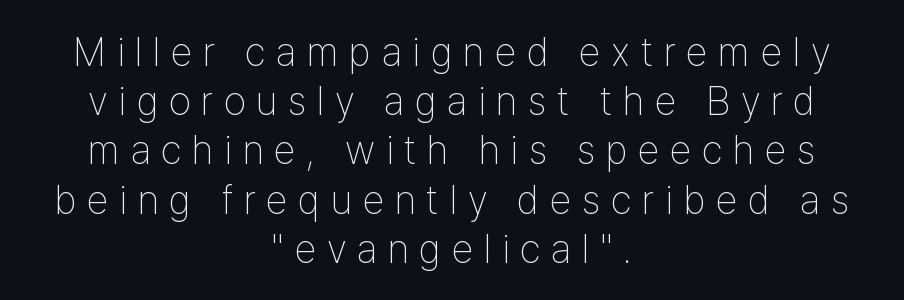
The image shows 40 px thin, condensed sans-serif type, upright; set centered, line spacing 1.23x, unusually wide letter spacing (+0.26 em), not underlined; low stroke contrast and a medium x-height.
